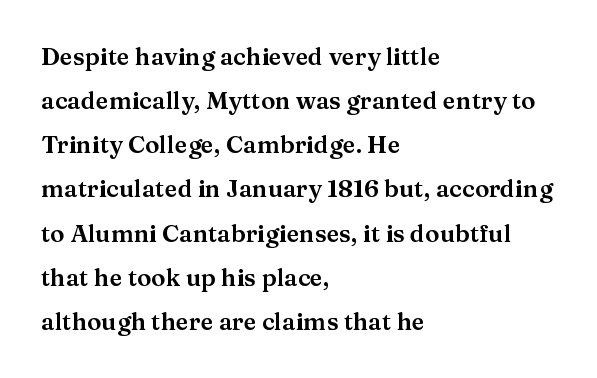
The image shows 24 px text type, upright; set left-aligned, line spacing 1.84x, normal letter spacing, not underlined.
